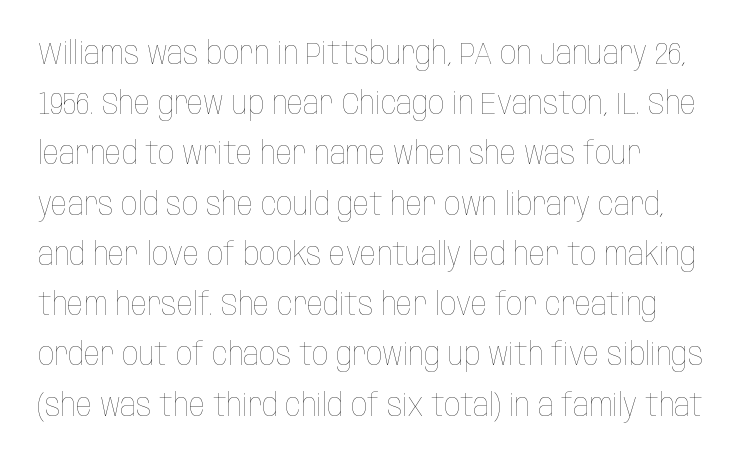
The image shows 32 px thin, condensed type, upright; set left-aligned, normal line spacing (1.57x), normal letter spacing, not underlined; low stroke contrast and a large x-height.
